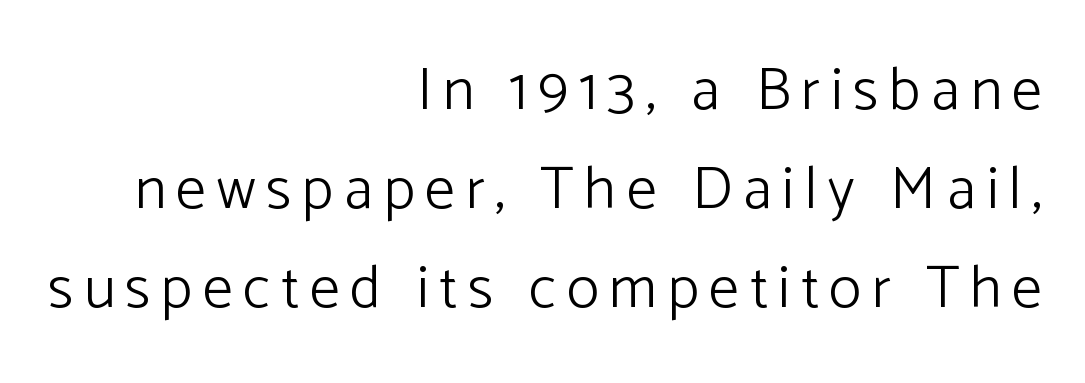
The letters advance in unequal steps, a hallmark of proportional type. The letters stand straight up with perfectly vertical stems. Line ends are locked; line starts wander. How would I describe the line gaps? Plain and ordinary. Is this a sans? Yes — the strokes have no serifs. The passage shown is not underscored anywhere.
